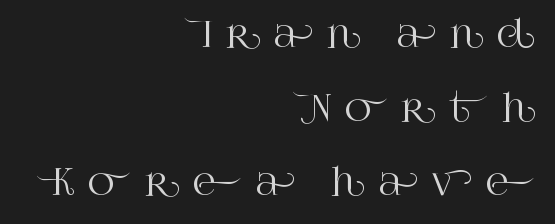
{"serif": "yes", "italic": "no", "width": "normal", "stroke_contrast": "high", "x_height": "large", "monospaced": "no", "underline": "no", "align": "right", "line_spacing": "loose", "line_spacing_ratio": 2.06, "letter_spacing": "wide", "letter_spacing_em": 0.37, "glyph_px": 36}
